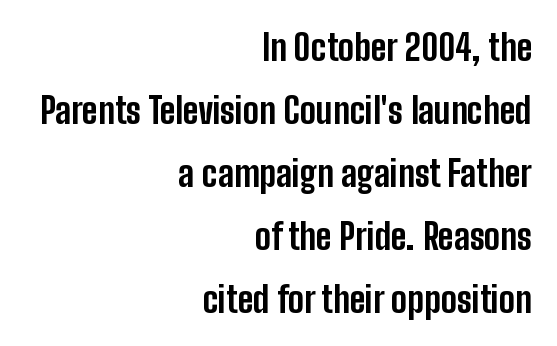
The image shows 36 px bold, condensed sans-serif type, upright; set right-aligned, line spacing 1.75x, normal letter spacing, not underlined; low stroke contrast and a medium x-height.
